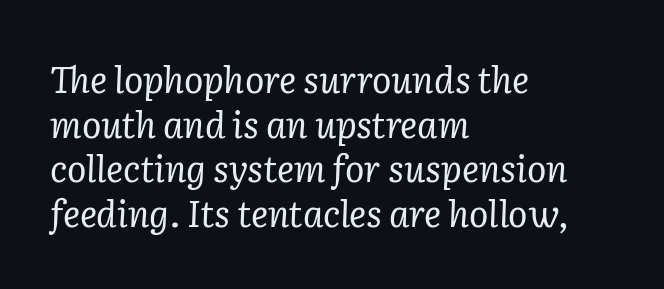
Q: Is the text bold? A: No.
Q: Is the text italic (slanted)? A: Yes, it leans right by about 2 degrees.
Q: Is the typeface a serif or a sans-serif typeface? A: Serif.
Q: Is the text underlined? A: No.
Q: How is the paragraph aligned? A: Left-aligned.
Q: Is the spacing between letters normal or unusually wide? A: Normal.
Q: Width (condensed, normal, or wide)? A: Normal.
Q: Stroke contrast? A: Low.
Q: x-height? A: Medium.
Q: Monospaced? A: No.
